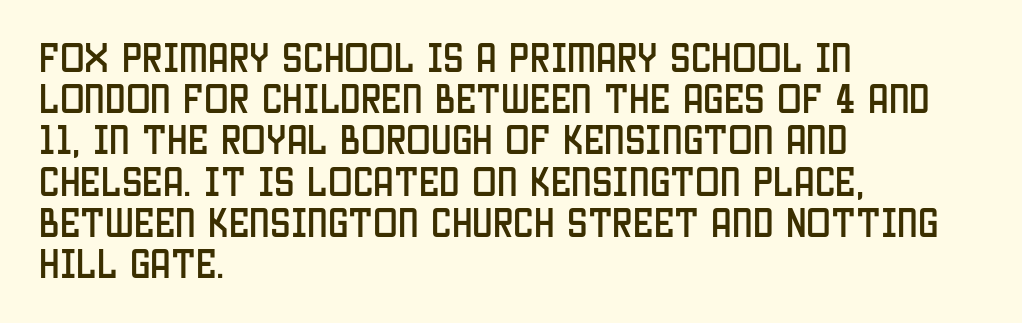
The letters stand straight up with perfectly vertical stems. Caption: standard tracking, unaltered. Unlike a traditional serif, this face leaves its strokes unadorned. Summary of vertical rhythm: regular, with standard interline spacing.
